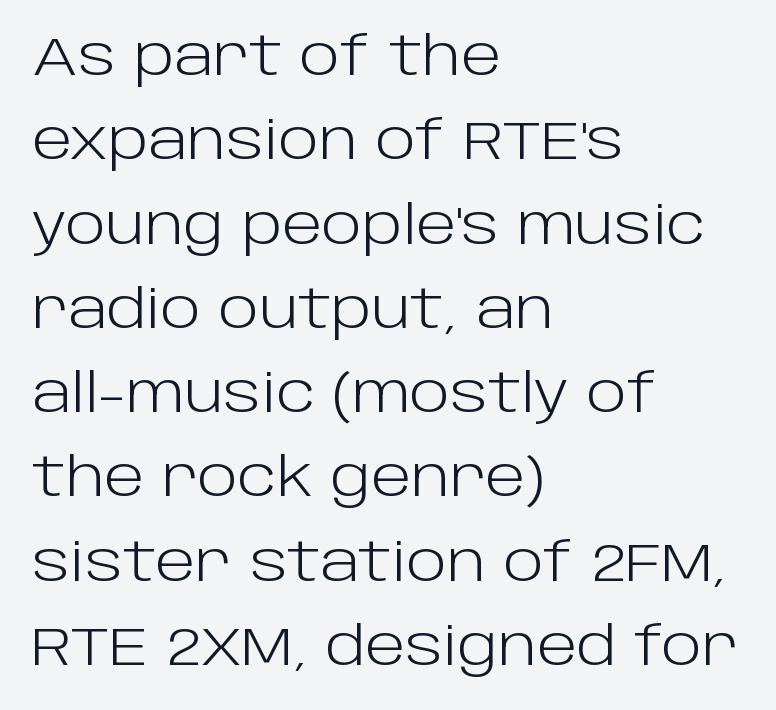
{"serif": "no", "italic": "no", "bold": "no", "weight": "light", "width": "normal", "stroke_contrast": "low", "x_height": "large", "monospaced": "no", "underline": "no", "align": "left", "line_spacing": "normal", "line_spacing_ratio": 1.59, "letter_spacing": "normal", "letter_spacing_em": 0.0, "glyph_px": 53}
